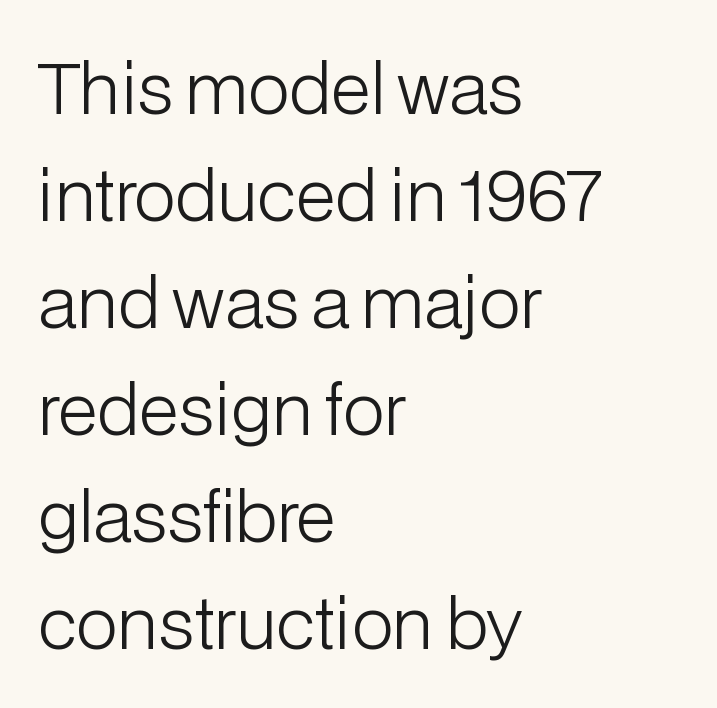
The image shows 69 px light sans-serif type, upright; set left-aligned, normal line spacing (1.55x), normal letter spacing, not underlined; low stroke contrast and a medium x-height.
